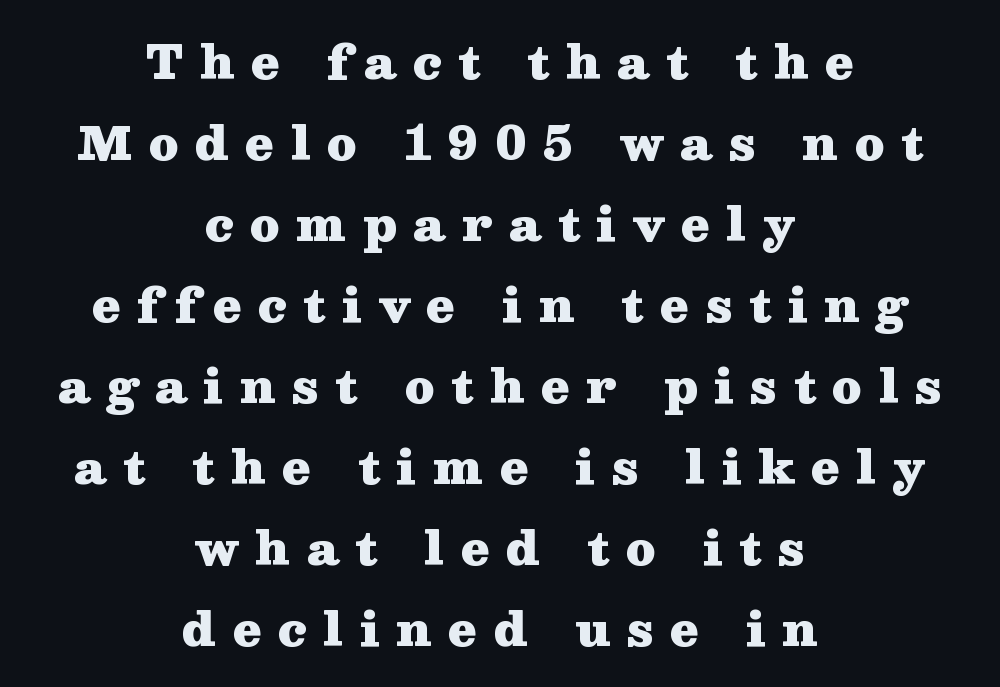
{"serif": "yes", "italic": "no", "bold": "yes", "weight": "heavy", "width": "wide", "stroke_contrast": "medium", "x_height": "medium", "monospaced": "no", "underline": "no", "align": "center", "line_spacing_ratio": 1.76, "letter_spacing": "wide", "letter_spacing_em": 0.36, "glyph_px": 46}
